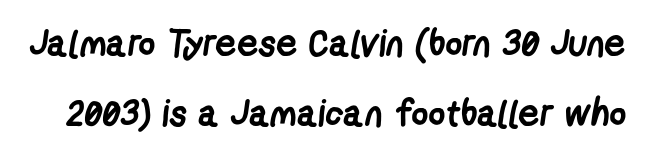
Q: Is the text bold? A: Yes.
Q: Is the typeface a serif or a sans-serif typeface? A: Sans-serif.
Q: Is the text underlined? A: No.
Q: Is the spacing between letters normal or unusually wide? A: Normal.
Q: Width (condensed, normal, or wide)? A: Condensed.
Q: Stroke contrast? A: Low.
Q: x-height? A: Medium.
Q: Monospaced? A: No.
